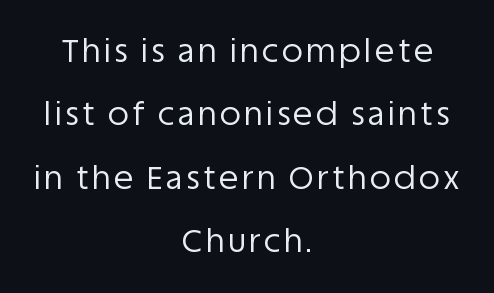
Q: Is the text bold? A: No.
Q: Is the text italic (slanted)? A: No, it is upright.
Q: Is the typeface a serif or a sans-serif typeface? A: Sans-serif.
Q: Is the text underlined? A: No.
Q: How is the paragraph aligned? A: Centered.
Q: Is the spacing between lines tight, normal or loose? A: Loose.
Q: Width (condensed, normal, or wide)? A: Normal.
Q: Stroke contrast? A: Low.
Q: x-height? A: Large.
Q: Monospaced? A: No.
